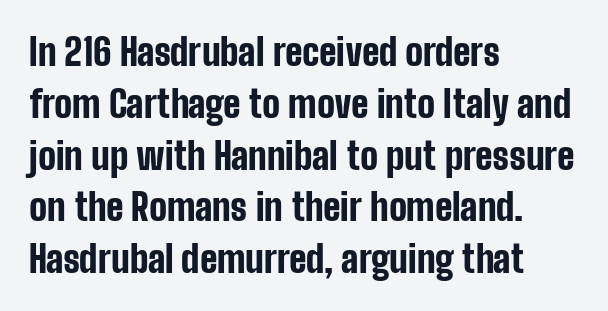
Q: Is the text bold? A: Yes.
Q: Is the text italic (slanted)? A: No, it is upright.
Q: Is the typeface a serif or a sans-serif typeface? A: Sans-serif.
Q: Is the text underlined? A: No.
Q: How is the paragraph aligned? A: Left-aligned.
Q: Is the spacing between letters normal or unusually wide? A: Normal.
Q: Is the spacing between lines tight, normal or loose? A: Normal.
Q: Width (condensed, normal, or wide)? A: Condensed.
Q: Stroke contrast? A: Low.
Q: x-height? A: Medium.
Q: Monospaced? A: No.
